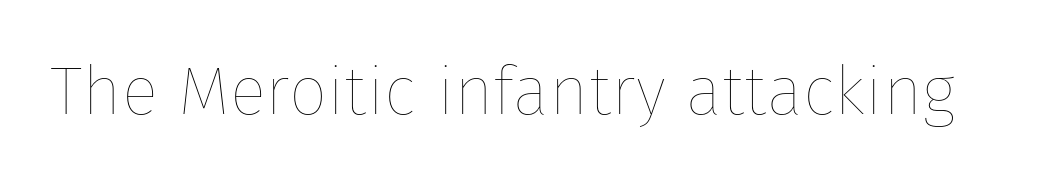
{"italic": "no", "bold": "no", "weight": "thin", "width": "normal", "stroke_contrast": "low", "x_height": "medium", "monospaced": "no", "underline": "no", "letter_spacing": "normal", "letter_spacing_em": 0.0, "glyph_px": 68}
